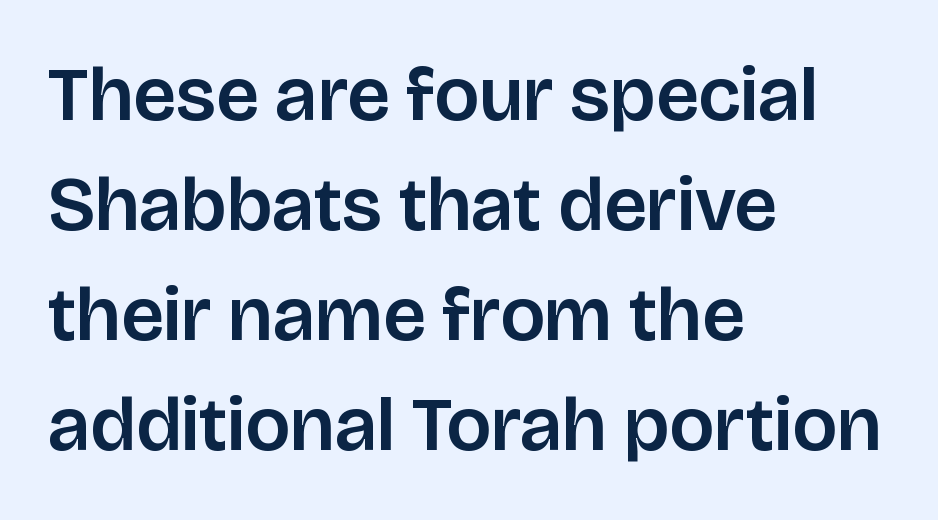
The image shows 77 px sans-serif type, upright; set left-aligned, normal line spacing (1.43x), normal letter spacing, not underlined; low stroke contrast and a large x-height.
